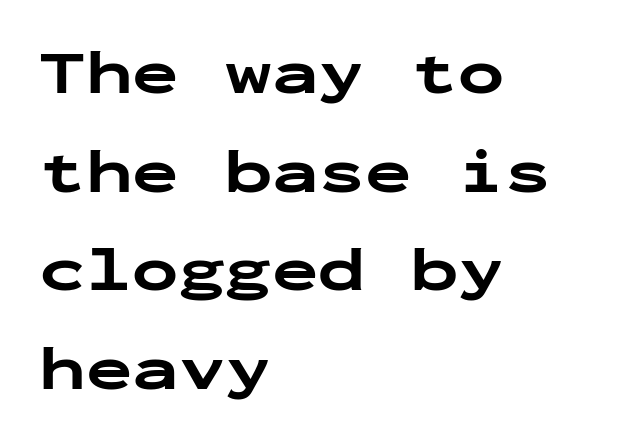
Notice how the stems are strictly vertical — no italics here. Quick note: interline space is typical. The rendering shows plain stroke endings on the letterforms — a sans-serif design. The paragraph has a hard left edge and a soft right edge. Has an underline been added? It has not.
